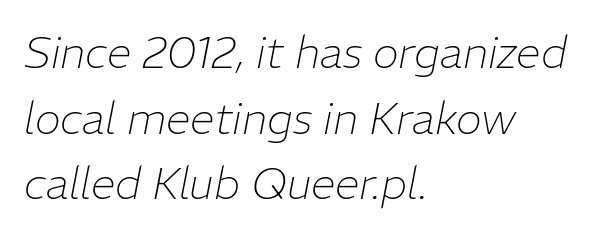
The image shows 44 px thin type, italic (leaning right); set left-aligned, normal line spacing (1.49x), normal letter spacing, not underlined; low stroke contrast and a medium x-height.
